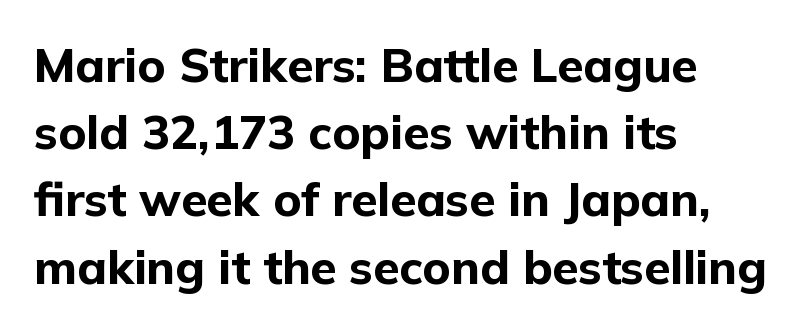
Each new line begins a customary step beneath the previous one. The typeface chosen for these lines omits serifs. Default kerning and tracking; the words read as compact shapes. The strip under each line holds only bare page. The text block is weighted toward the left margin, trailing off unevenly rightward.
